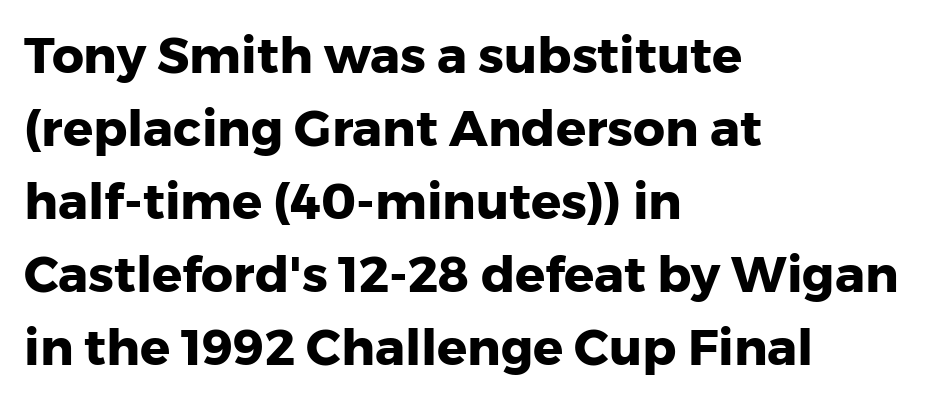
{"serif": "no", "italic": "no", "bold": "yes", "weight": "heavy", "width": "normal", "stroke_contrast": "low", "x_height": "medium", "monospaced": "no", "underline": "no", "align": "left", "line_spacing": "normal", "line_spacing_ratio": 1.46, "letter_spacing": "normal", "letter_spacing_em": 0.0, "glyph_px": 50}
